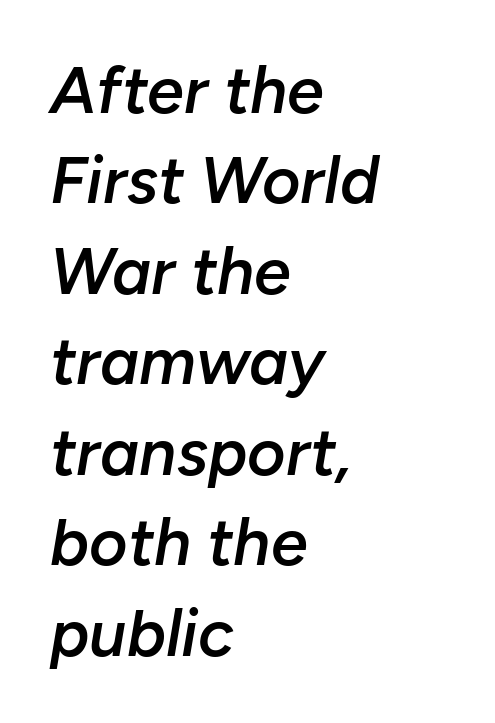
When letters slant like this, we call the style italic. A bit beefed up — I'd call it semibold rather than bold. Observe the ordinary spacing: letters are neighbours, not strangers. The paragraph has a hard left edge and a soft right edge.
